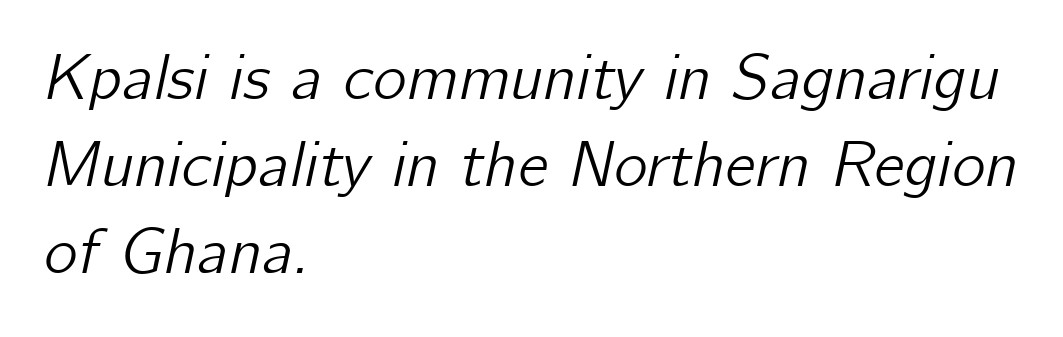
{"italic": "yes", "lean": "right", "slant_degrees": 12, "width": "normal", "stroke_contrast": "low", "x_height": "medium", "monospaced": "no", "underline": "no", "align": "left", "line_spacing": "normal", "line_spacing_ratio": 1.36, "letter_spacing": "normal", "letter_spacing_em": 0.0, "glyph_px": 64}
